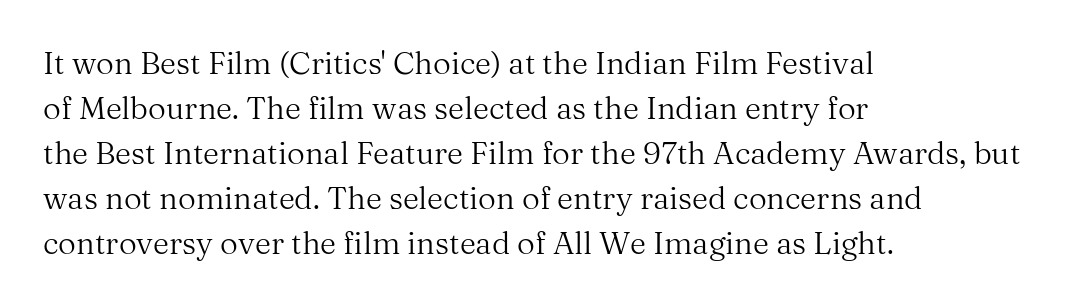
{"serif": "yes", "italic": "no", "bold": "no", "weight": "regular", "width": "normal", "stroke_contrast": "medium", "x_height": "medium", "monospaced": "no", "underline": "no", "align": "left", "line_spacing": "normal", "line_spacing_ratio": 1.45, "letter_spacing": "normal", "letter_spacing_em": 0.0, "glyph_px": 31}
